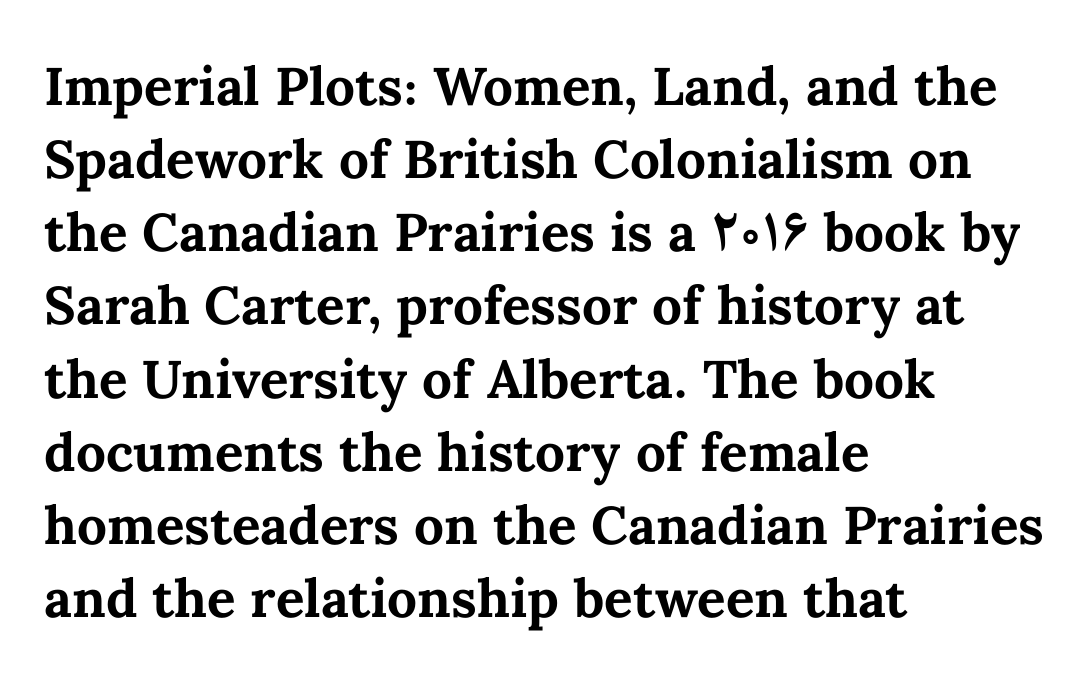
The image shows 53 px bold type, upright; set left-aligned, normal line spacing (1.38x), normal letter spacing, not underlined; medium stroke contrast and a medium x-height.
